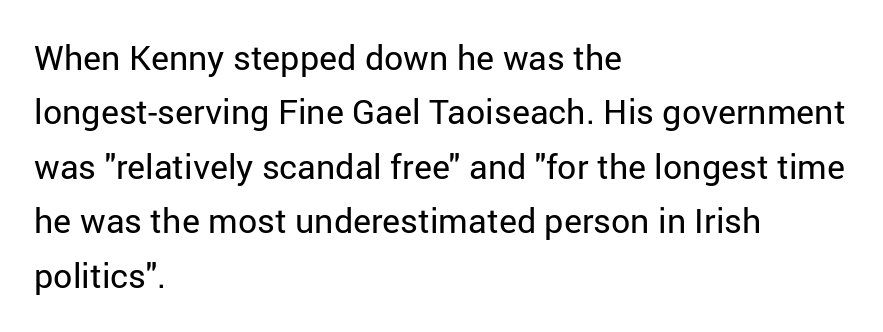
The image shows 34 px regular-weight sans-serif type, upright; set left-aligned, normal line spacing (1.6x), normal letter spacing, not underlined; low stroke contrast and a medium x-height.
